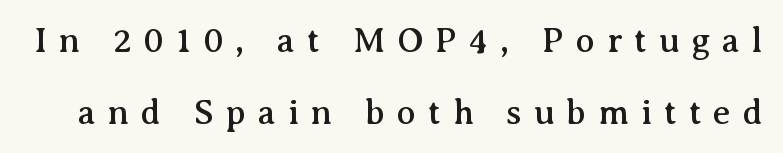
The image shows 35 px serif type, upright; set loose line spacing (2.06x), unusually wide letter spacing (+0.34 em), not underlined; medium stroke contrast and a medium x-height.
